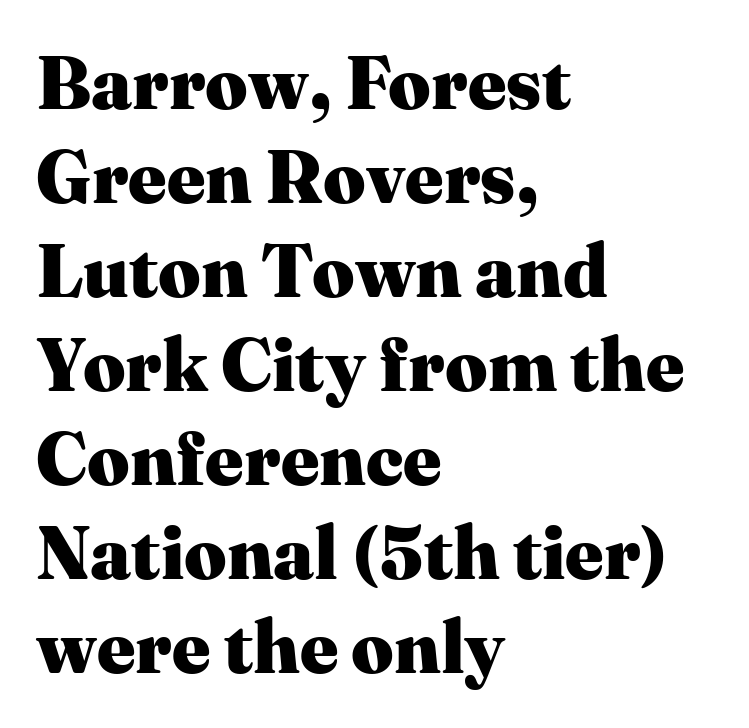
{"serif": "yes", "italic": "no", "bold": "yes", "weight": "heavy", "width": "normal", "stroke_contrast": "medium", "x_height": "medium", "monospaced": "no", "underline": "no", "align": "left", "line_spacing": "normal", "line_spacing_ratio": 1.27, "letter_spacing": "normal", "letter_spacing_em": 0.0, "glyph_px": 74}
